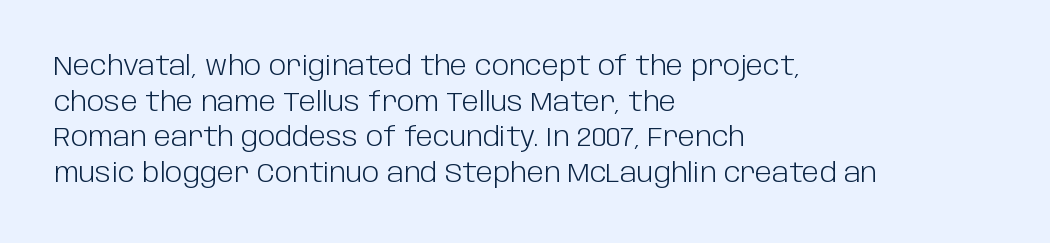
Q: Is the text bold? A: No.
Q: Is the text italic (slanted)? A: No, it is upright.
Q: Is the text underlined? A: No.
Q: How is the paragraph aligned? A: Left-aligned.
Q: Is the spacing between letters normal or unusually wide? A: Normal.
Q: Is the spacing between lines tight, normal or loose? A: Normal.
